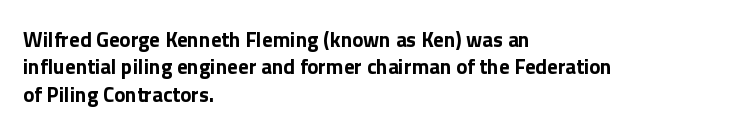
The image shows 21 px bold type, upright; set left-aligned, normal line spacing (1.3x), normal letter spacing, not underlined.
